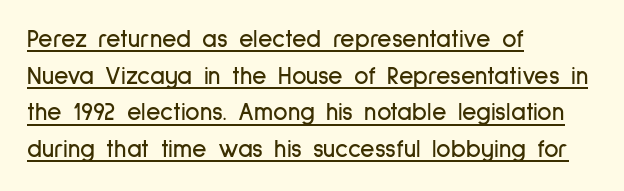
Q: Is the text italic (slanted)? A: No, it is upright.
Q: Is the text underlined? A: Yes.
Q: How is the paragraph aligned? A: Left-aligned.
Q: Is the spacing between letters normal or unusually wide? A: Normal.
Q: Is the spacing between lines tight, normal or loose? A: Normal.
